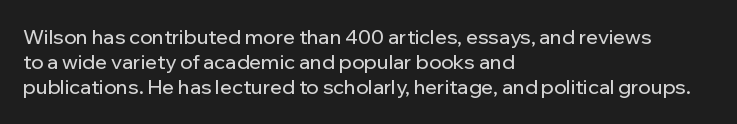
Q: Is the text italic (slanted)? A: No, it is upright.
Q: Is the text underlined? A: No.
Q: How is the paragraph aligned? A: Left-aligned.
Q: Is the spacing between letters normal or unusually wide? A: Normal.
Q: Is the spacing between lines tight, normal or loose? A: Normal.
